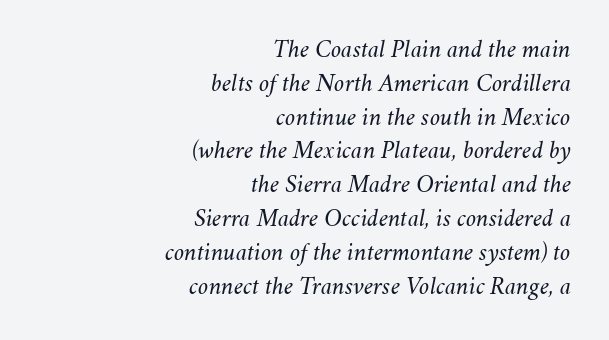
Layout note: lines flush right. It's the slanting kind of type. The space directly below the letters is spotless. Is the type heavy? It reads as light-to-regular instead.
